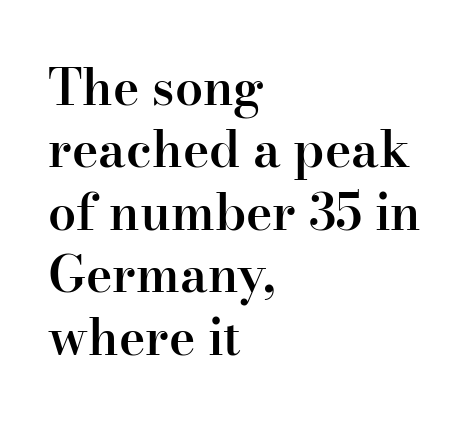
Line starts are locked; line ends wander. Every letter is mildly thick-stroked: semibold rather than bold. The font family rendered here belongs to the serif group. The lines sit at an ordinary, default distance from one another.
